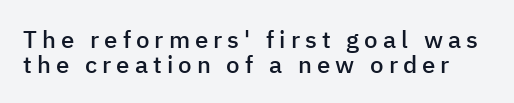
The image shows 24 px text type, upright; set tight line spacing (1.04x), unusually wide letter spacing (+0.21 em), not underlined.
